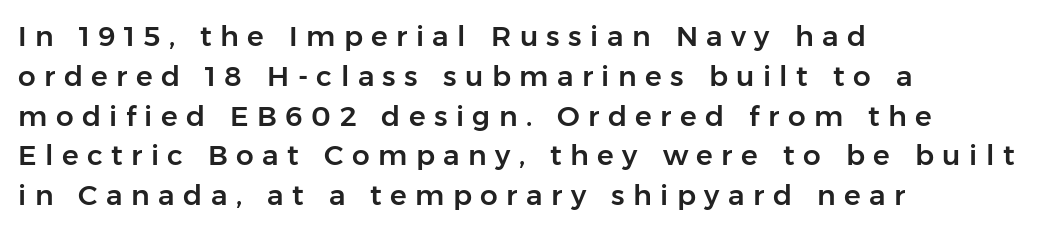
Unmarked baselines from the first word to the last. Italic? Not at all — the glyphs are vertical. The compositor pushed each line to the left boundary. Is this a fixed-width face? No — the glyphs have proportional, varying widths.
